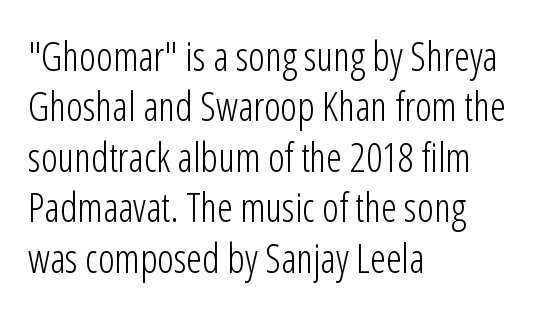
The letters sit at their default tracking, neither squeezed nor spread. Each row of text sits above clean, open space. You can tell it's not italic because the verticals are truly vertical. Weight: not bold — regular or lighter.
